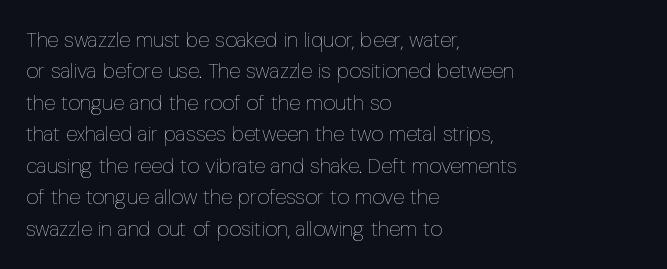
The image shows 21 px text type, upright; set left-aligned, normal line spacing (1.5x), normal letter spacing, not underlined.
